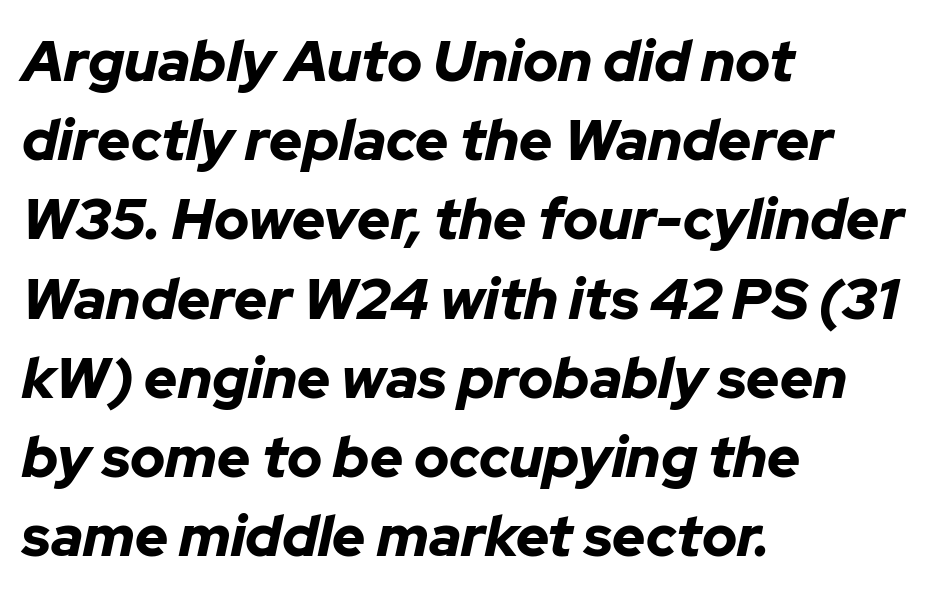
{"italic": "yes", "lean": "right", "slant_degrees": 12, "bold": "yes", "weight": "bold", "width": "normal", "stroke_contrast": "low", "x_height": "medium", "monospaced": "no", "underline": "no", "align": "left", "line_spacing": "normal", "line_spacing_ratio": 1.39, "letter_spacing": "normal", "letter_spacing_em": 0.0, "glyph_px": 57}
